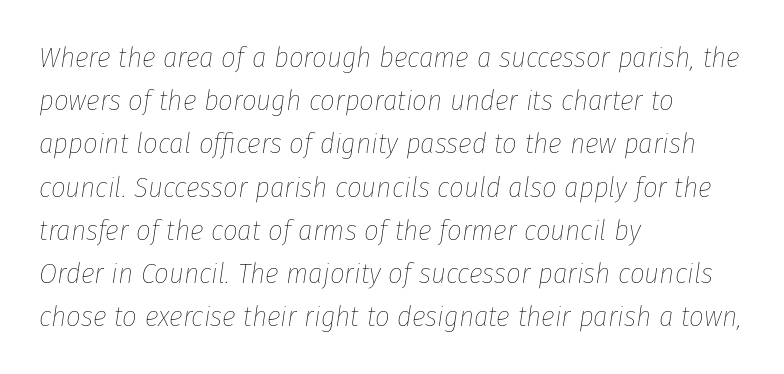
The image shows 29 px thin, condensed type, italic (leaning right); set left-aligned, normal line spacing (1.49x), normal letter spacing, not underlined; low stroke contrast and a medium x-height.
